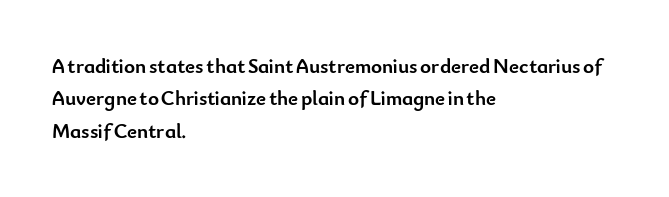
The image shows 21 px bold type, upright; set left-aligned, normal line spacing (1.54x), normal letter spacing, not underlined.
